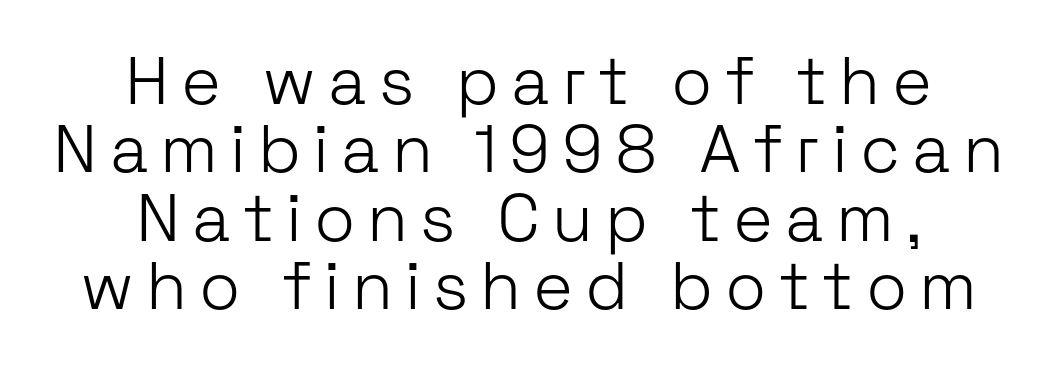
{"serif": "no", "italic": "no", "bold": "no", "weight": "light", "width": "normal", "stroke_contrast": "low", "x_height": "medium", "monospaced": "no", "underline": "no", "align": "center", "line_spacing": "tight", "line_spacing_ratio": 1.02, "glyph_px": 67}
